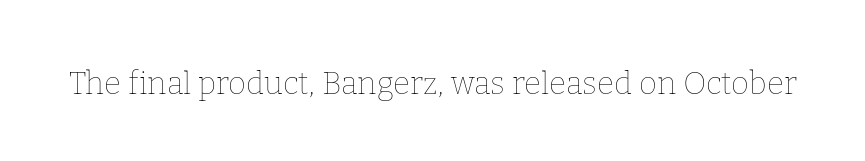
The image shows 31 px thin type, upright; set normal letter spacing, not underlined; low stroke contrast and a medium x-height.
